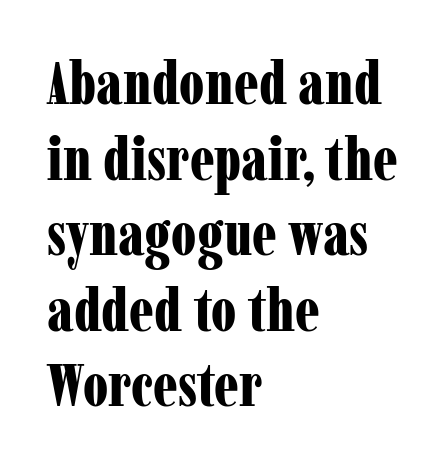
The image shows 60 px bold, condensed serif type, upright; set left-aligned, normal line spacing (1.26x), normal letter spacing, not underlined; low stroke contrast and a medium x-height.
